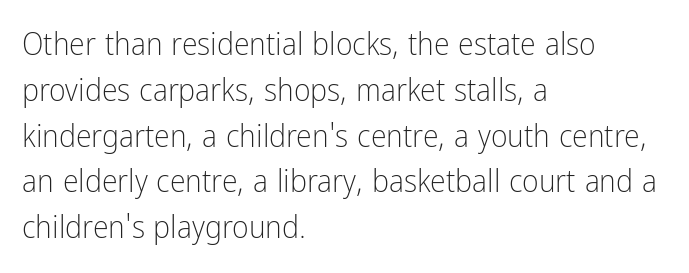
The image shows 32 px light, condensed sans-serif type, upright; set left-aligned, normal line spacing (1.43x), normal letter spacing, not underlined; low stroke contrast and a medium x-height.
